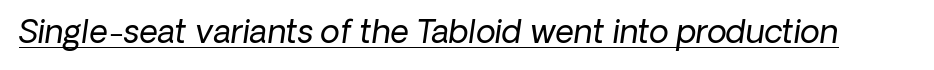
{"italic": "yes", "lean": "right", "slant_degrees": 8, "bold": "no", "weight": "regular", "width": "normal", "stroke_contrast": "low", "x_height": "medium", "monospaced": "no", "underline": "yes", "letter_spacing": "normal", "letter_spacing_em": 0.0, "glyph_px": 32}
